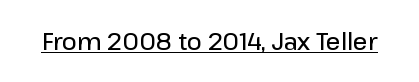
{"italic": "no", "bold": "semi", "underline": "yes", "letter_spacing": "normal", "letter_spacing_em": 0.0, "glyph_px": 23}
